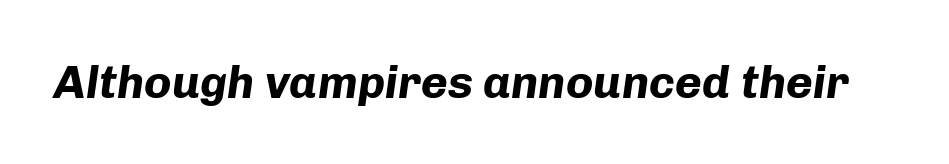
Honestly, there is no underline to notice here at all. Glyph-to-glyph distance matches everyday printed text. Strokes here are thick enough to call this a true bold. The text carries the slant typical of an italic or oblique font.
